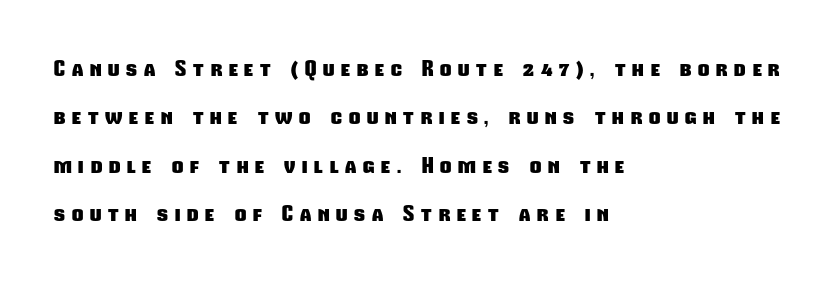
The image shows 22 px bold type; set left-aligned, loose line spacing (2.2x), unusually wide letter spacing (+0.31 em), not underlined.
